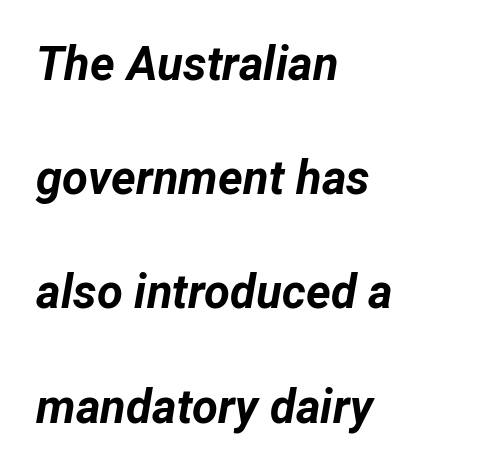
{"italic": "yes", "lean": "right", "slant_degrees": 12, "bold": "yes", "weight": "bold", "width": "normal", "stroke_contrast": "low", "x_height": "medium", "monospaced": "no", "underline": "no", "align": "left", "line_spacing": "loose", "line_spacing_ratio": 2.43, "letter_spacing": "normal", "letter_spacing_em": 0.0, "glyph_px": 47}
